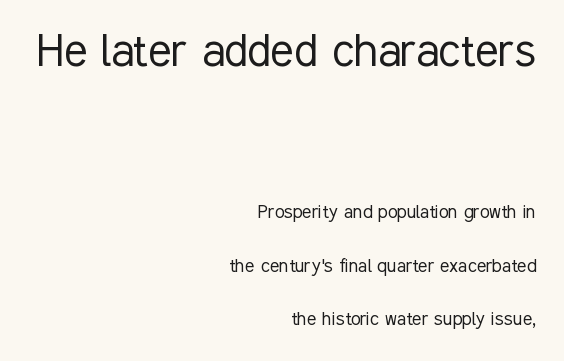
The image shows 54 px light, condensed sans-serif type, upright; set right-aligned, loose line spacing (2.43x), normal letter spacing, not underlined; the first (top) block is 2.45x larger; low stroke contrast and a medium x-height.
